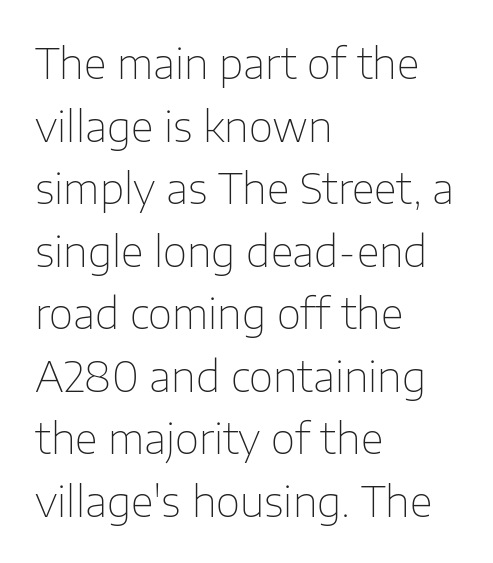
These glyphs show unthickened strokes, regular width or finer. Layout note: lines flush left. The space beneath each line is pristine and unruled. Is there much room between lines? A standard amount, neither cramped nor airy.
